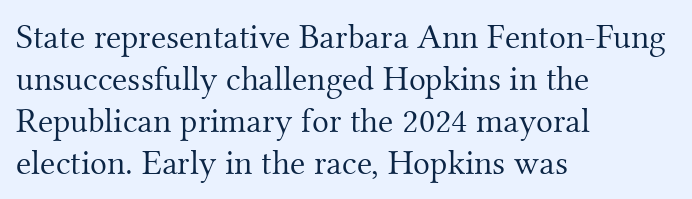
Line beginnings align vertically; line endings do not. The type sits square on the baseline with zero lean. Does the type have serifs? Yes, each stem ends in a small foot. Here the glyphs are tracked normally, forming tight word shapes. Each letter keeps its own natural width here, so spacing adapts to shape. Bold? No — there's no thickening of the strokes.
